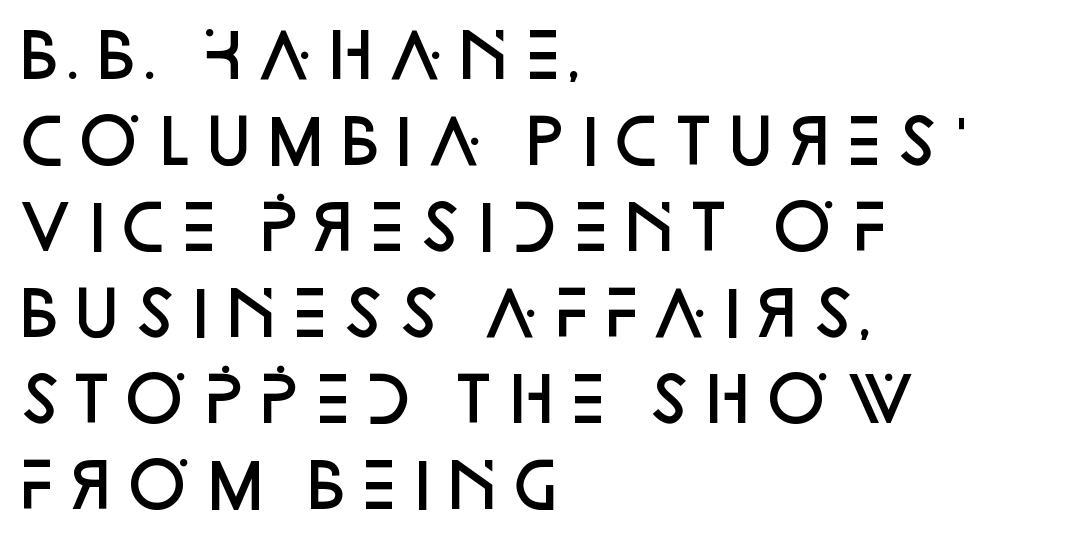
{"serif": "no", "italic": "no", "bold": "semi", "weight": "semibold", "width": "normal", "stroke_contrast": "low", "x_height": "large", "monospaced": "no", "underline": "no", "align": "left", "line_spacing": "normal", "line_spacing_ratio": 1.41, "letter_spacing": "normal", "letter_spacing_em": 0.0, "glyph_px": 61}
